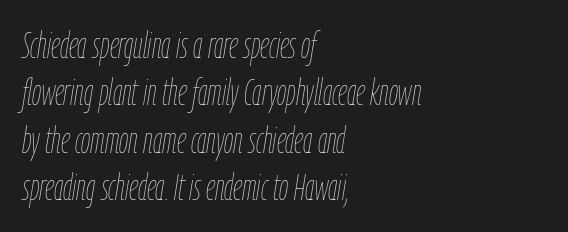
The image shows 37 px thin, condensed type, italic (leaning right); set left-aligned, normal line spacing (1.28x), normal letter spacing, not underlined; low stroke contrast and a medium x-height.
